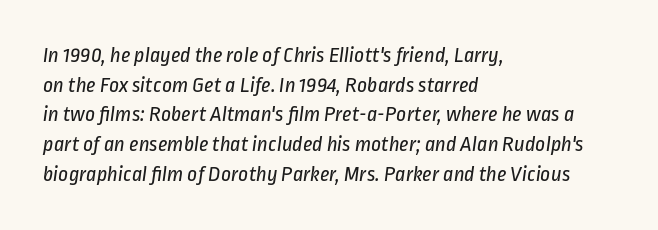
Decoration check: the copy has no underline. No letter is thick-stroked: the sample isn't bold. What's the leading like? Ordinary, nothing unusual. The ragged edge is on the right, which tells us the setting is flush left. Compared with typical body copy, the letter spacing here is the same.
